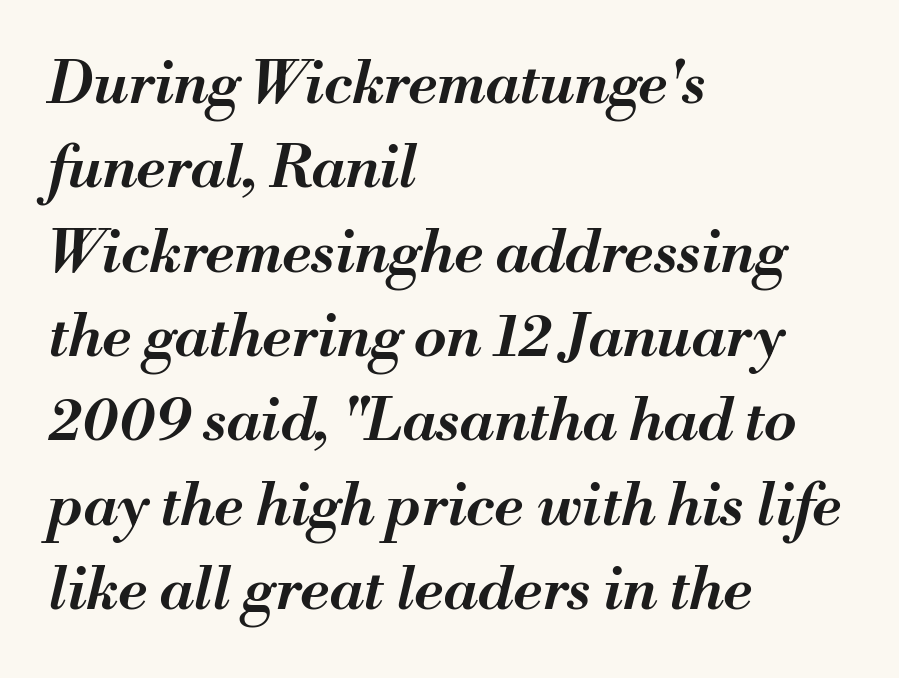
Anything drawn beneath the words? Only blank space. The face used here is rendered with its standard letterfit. The rendering uses natural spacing where letterforms have individual widths. The whole block is typeset with a tilt. Evenly set lines give the paragraph a standard silhouette.
